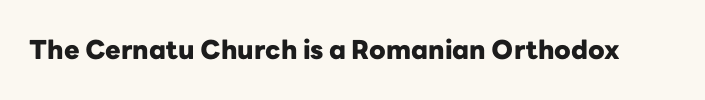
Q: Is the text bold? A: Yes.
Q: Is the text italic (slanted)? A: No, it is upright.
Q: Is the text underlined? A: No.
Q: Is the spacing between letters normal or unusually wide? A: Normal.
